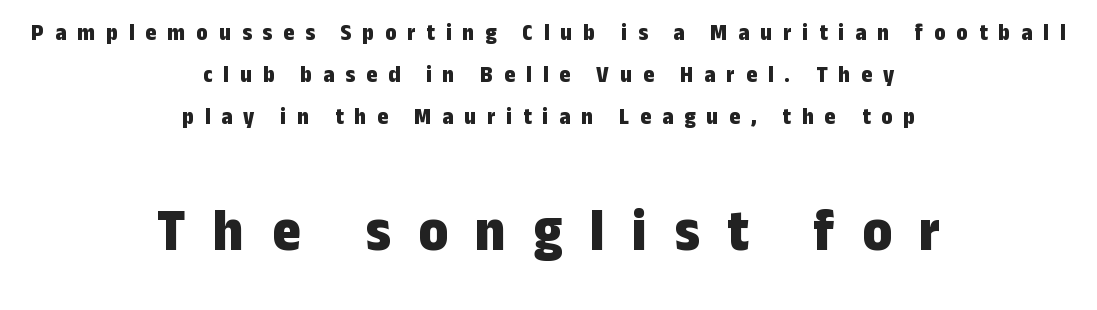
The image shows 61 px bold, condensed sans-serif type, upright; set centered, line spacing 1.74x, unusually wide letter spacing (+0.45 em), not underlined; the second (bottom) block is 2.54x larger; low stroke contrast and a medium x-height.
